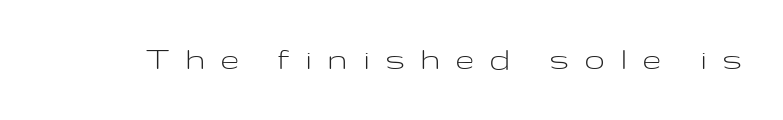
Q: Is the text bold? A: No.
Q: Is the text italic (slanted)? A: No, it is upright.
Q: Is the typeface a serif or a sans-serif typeface? A: Sans-serif.
Q: Is the text underlined? A: No.
Q: Is the spacing between letters normal or unusually wide? A: Unusually wide.
Q: Width (condensed, normal, or wide)? A: Wide.
Q: Stroke contrast? A: Low.
Q: x-height? A: Medium.
Q: Monospaced? A: No.
